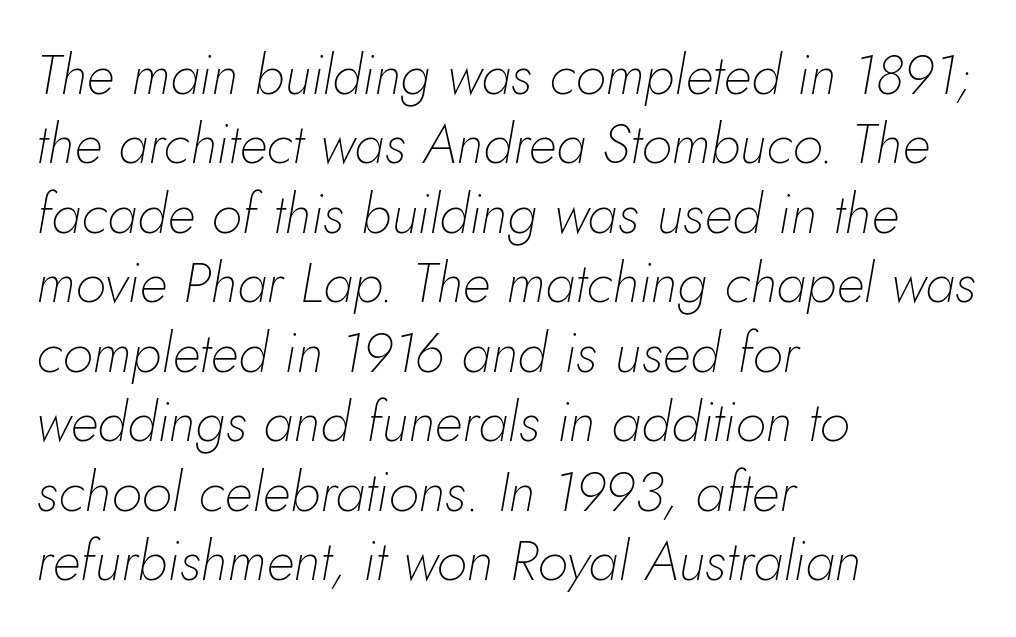
The image shows 56 px thin type, italic (leaning right); set left-aligned, line spacing 1.24x, normal letter spacing, not underlined; low stroke contrast and a small x-height.
